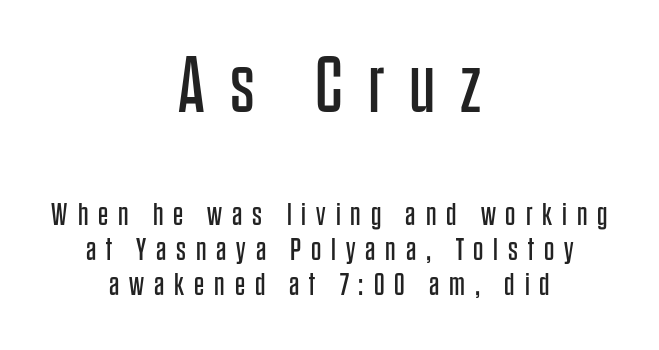
{"serif": "no", "italic": "no", "bold": "no", "weight": "regular", "width": "condensed", "stroke_contrast": "low", "x_height": "large", "monospaced": "no", "underline": "no", "align": "center", "line_spacing": "tight", "line_spacing_ratio": 1.09, "letter_spacing": "wide", "letter_spacing_em": 0.31, "larger_block": "first", "size_ratio": 2.5, "glyph_px": 80}
